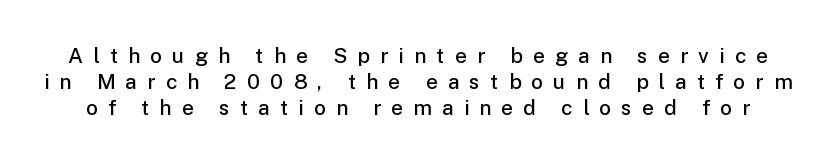
Q: Is the text bold? A: Semi-bold.
Q: Is the text italic (slanted)? A: No, it is upright.
Q: Is the text underlined? A: No.
Q: Is the spacing between letters normal or unusually wide? A: Unusually wide.
